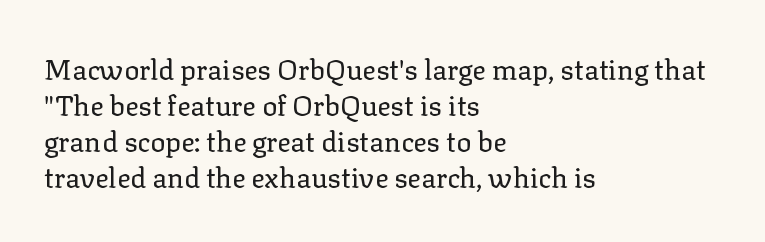
Look at the bottom of the vertical strokes: they flare into serifs here. A roman cut, with each character standing at attention. Regarding leading, the lines here are spaced in the standard way. Descender tails drop into unmarked territory.
